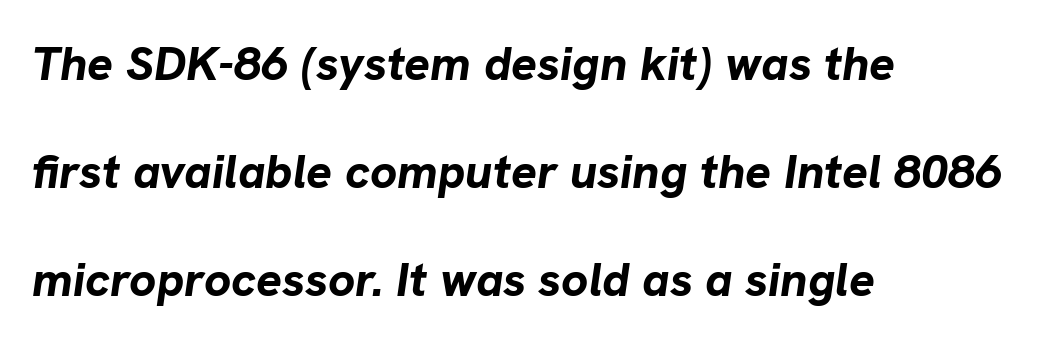
The image shows 48 px bold type, italic (leaning right); set left-aligned, loose line spacing (2.25x), normal letter spacing, not underlined; low stroke contrast and a medium x-height.
